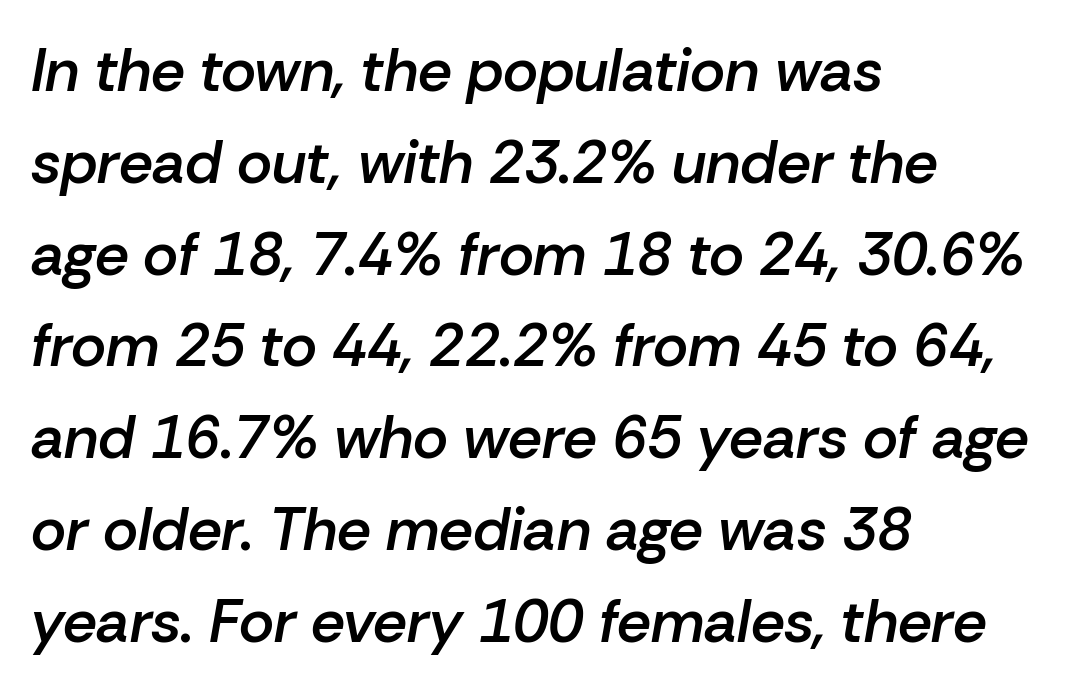
Q: Is the text bold? A: Semi-bold.
Q: Is the text italic (slanted)? A: Yes, it leans right by about 10 degrees.
Q: Is the text underlined? A: No.
Q: How is the paragraph aligned? A: Left-aligned.
Q: Is the spacing between letters normal or unusually wide? A: Normal.
Q: Is the spacing between lines tight, normal or loose? A: Normal.
Q: Width (condensed, normal, or wide)? A: Normal.
Q: Stroke contrast? A: Low.
Q: x-height? A: Medium.
Q: Monospaced? A: No.
